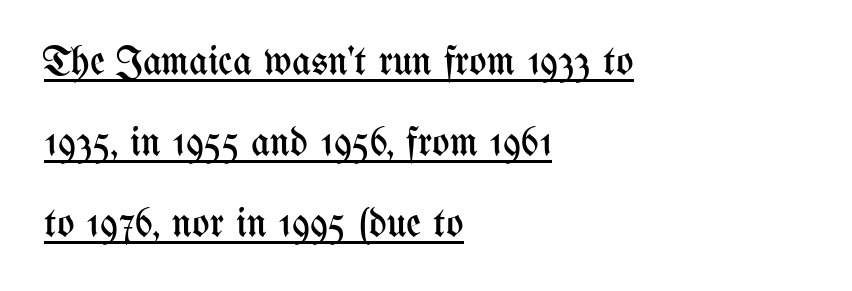
The image shows 41 px regular-weight, condensed type, upright; set left-aligned, loose line spacing (1.97x), normal letter spacing, underlined; medium stroke contrast and a medium x-height.
